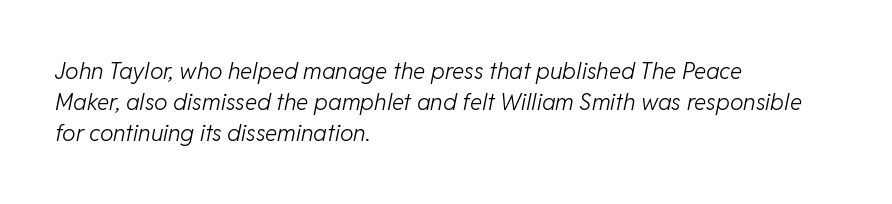
The image shows 23 px text type, italic (leaning right); set left-aligned, normal line spacing (1.35x), normal letter spacing, not underlined.
